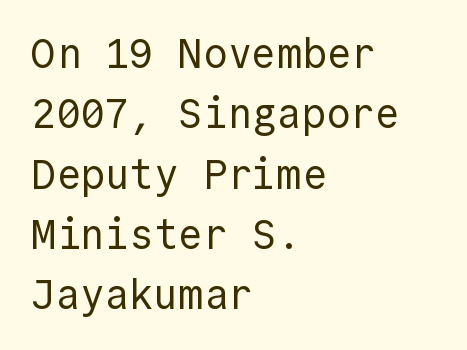
Q: Is the text bold? A: No.
Q: Is the text italic (slanted)? A: No, it is upright.
Q: Is the typeface a serif or a sans-serif typeface? A: Sans-serif.
Q: Is the text underlined? A: No.
Q: How is the paragraph aligned? A: Left-aligned.
Q: Is the spacing between letters normal or unusually wide? A: Normal.
Q: Is the spacing between lines tight, normal or loose? A: Normal.
Q: Width (condensed, normal, or wide)? A: Normal.
Q: x-height? A: Medium.
Q: Monospaced? A: Yes.
